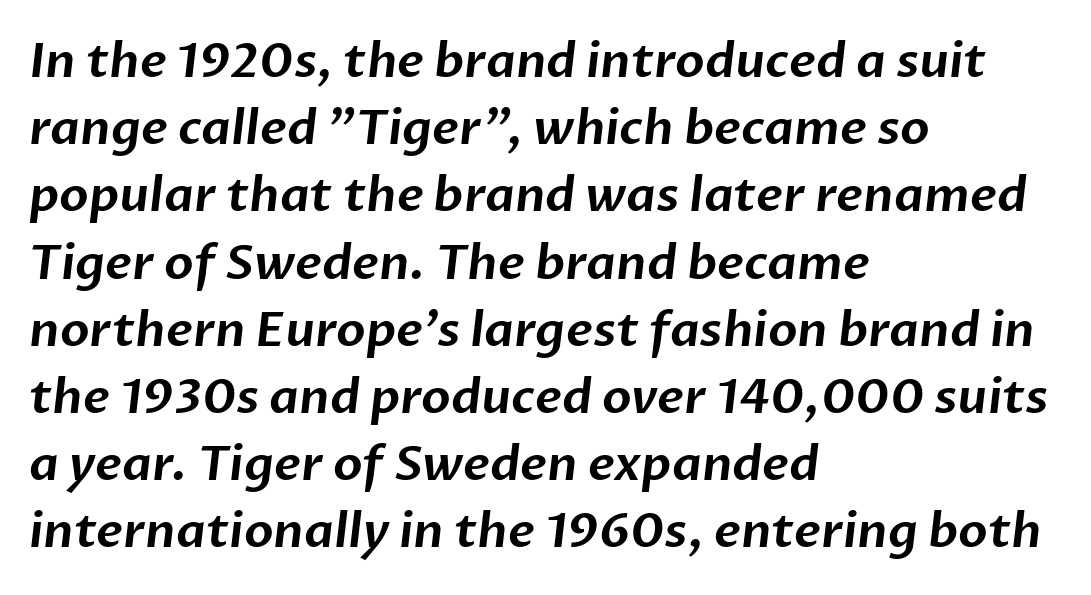
The image shows 48 px sans-serif type; set left-aligned, normal line spacing (1.4x), normal letter spacing, not underlined; low stroke contrast and a medium x-height.
